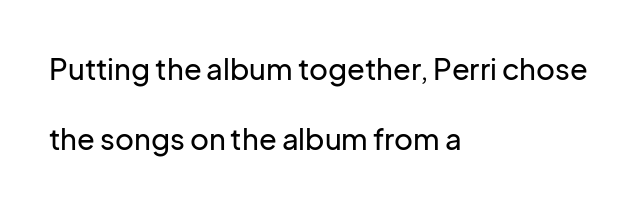
Q: Is the text italic (slanted)? A: No, it is upright.
Q: Is the typeface a serif or a sans-serif typeface? A: Sans-serif.
Q: Is the text underlined? A: No.
Q: How is the paragraph aligned? A: Left-aligned.
Q: Is the spacing between letters normal or unusually wide? A: Normal.
Q: Is the spacing between lines tight, normal or loose? A: Loose.
Q: Width (condensed, normal, or wide)? A: Normal.
Q: Stroke contrast? A: Low.
Q: x-height? A: Medium.
Q: Monospaced? A: No.
